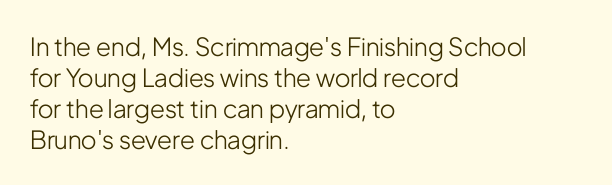
The image shows 25 px text type, upright; set left-aligned, line spacing 1.24x, normal letter spacing, not underlined.
